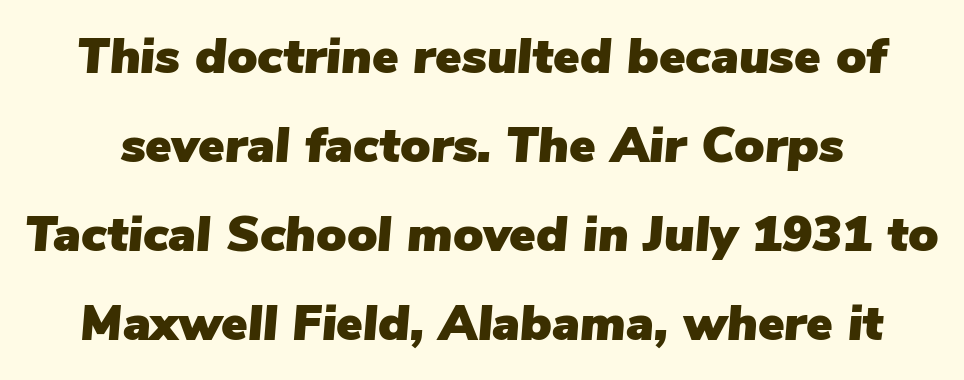
The area under the type is left untouched. Style check: oblique. Is this a fixed-width face? No — the glyphs have proportional, varying widths. You could call the tracking neutral — neither tight nor loose.
